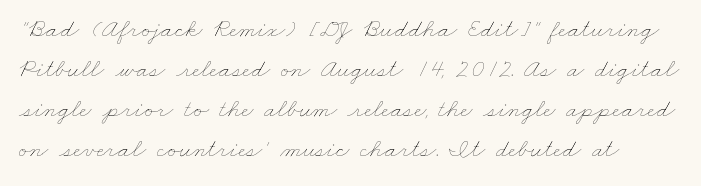
This sample uses plain, unmodified letter spacing. Bare-footed words on every line. The typesetting does not lean heavy: it is not bold. How would I describe the line gaps? Plain and ordinary.
